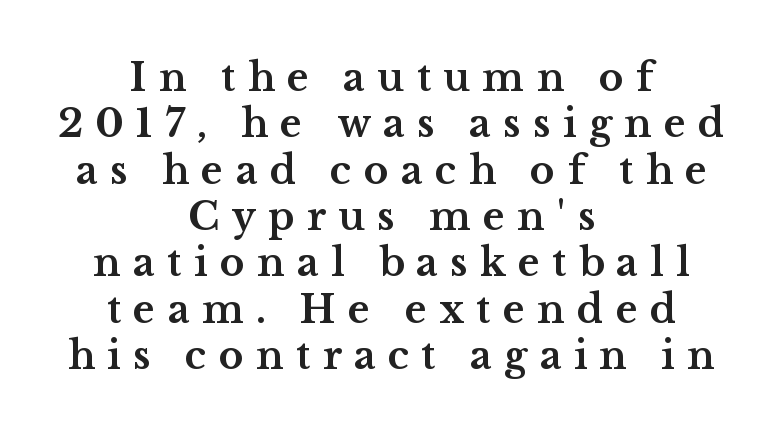
This rendering uses center alignment, leaving both contours irregular but symmetric. In terms of posture, this sample is upright. These words are printed bold, with thick strokes throughout. Is this a fixed-width face? No — the glyphs have proportional, varying widths.
